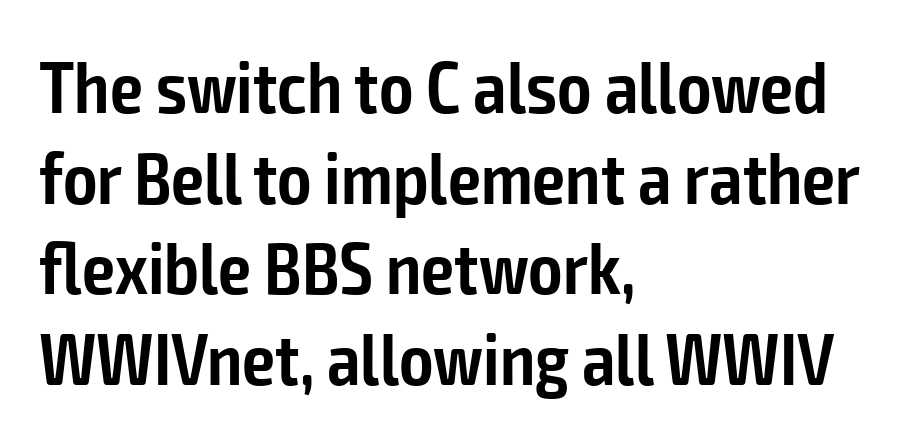
Q: Is the text bold? A: Semi-bold.
Q: Is the text italic (slanted)? A: No, it is upright.
Q: Is the typeface a serif or a sans-serif typeface? A: Sans-serif.
Q: Is the text underlined? A: No.
Q: How is the paragraph aligned? A: Left-aligned.
Q: Is the spacing between letters normal or unusually wide? A: Normal.
Q: Width (condensed, normal, or wide)? A: Condensed.
Q: Stroke contrast? A: Low.
Q: x-height? A: Medium.
Q: Monospaced? A: No.
